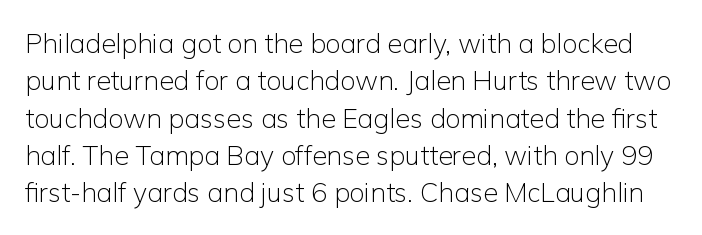
{"italic": "no", "bold": "no", "underline": "no", "line_spacing": "normal", "line_spacing_ratio": 1.38, "letter_spacing": "normal", "letter_spacing_em": 0.0, "glyph_px": 27}
